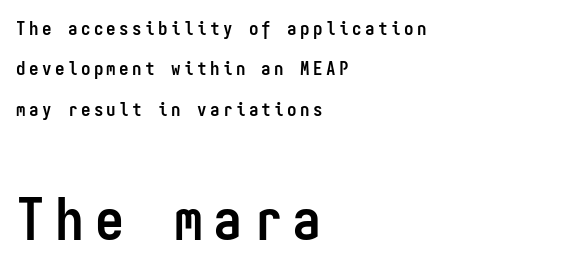
Q: Is the text bold? A: Yes.
Q: Is the text italic (slanted)? A: No, it is upright.
Q: Is the typeface a serif or a sans-serif typeface? A: Sans-serif.
Q: Is the text underlined? A: No.
Q: How is the paragraph aligned? A: Left-aligned.
Q: Is the spacing between lines tight, normal or loose? A: Loose.
Q: Which block of text is set in a larger size, the first (top) or the second (bottom)? A: The second (bottom) one.
Q: Width (condensed, normal, or wide)? A: Condensed.
Q: Stroke contrast? A: Low.
Q: x-height? A: Medium.
Q: Monospaced? A: Yes.
